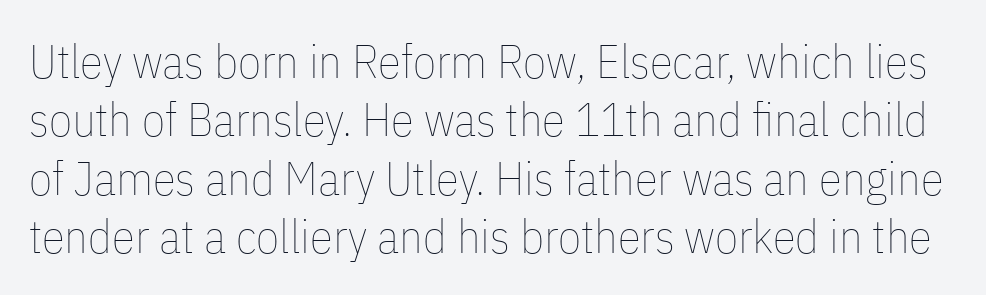
Q: Is the text bold? A: No.
Q: Is the text italic (slanted)? A: No, it is upright.
Q: Is the text underlined? A: No.
Q: Is the spacing between letters normal or unusually wide? A: Normal.
Q: Width (condensed, normal, or wide)? A: Condensed.
Q: Stroke contrast? A: Low.
Q: x-height? A: Medium.
Q: Monospaced? A: No.
